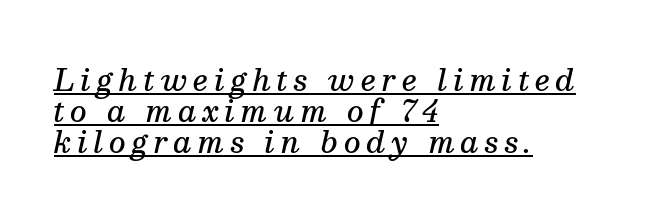
Q: Is the text bold? A: Semi-bold.
Q: Is the text italic (slanted)? A: Yes, it leans right by about 13 degrees.
Q: Is the typeface a serif or a sans-serif typeface? A: Serif.
Q: Is the text underlined? A: Yes.
Q: How is the paragraph aligned? A: Left-aligned.
Q: Is the spacing between letters normal or unusually wide? A: Unusually wide.
Q: Is the spacing between lines tight, normal or loose? A: Tight.
Q: Width (condensed, normal, or wide)? A: Normal.
Q: Stroke contrast? A: Medium.
Q: x-height? A: Medium.
Q: Monospaced? A: No.
